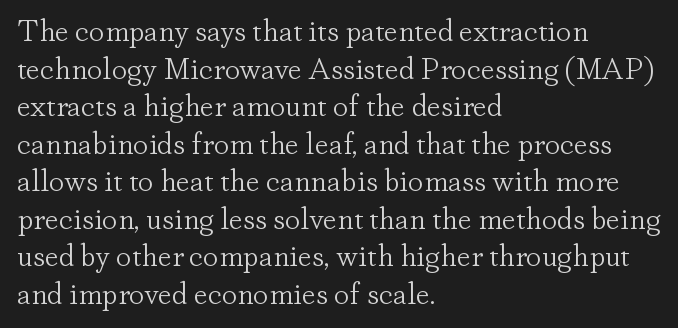
Q: Is the text bold? A: No.
Q: Is the text italic (slanted)? A: No, it is upright.
Q: Is the typeface a serif or a sans-serif typeface? A: Serif.
Q: Is the text underlined? A: No.
Q: How is the paragraph aligned? A: Left-aligned.
Q: Is the spacing between letters normal or unusually wide? A: Normal.
Q: Width (condensed, normal, or wide)? A: Normal.
Q: Stroke contrast? A: Low.
Q: x-height? A: Small.
Q: Monospaced? A: No.
